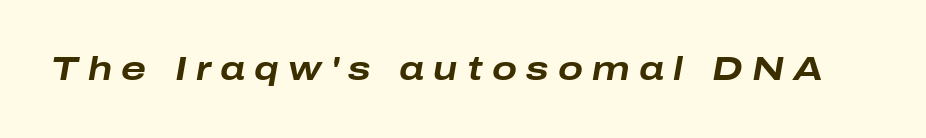
The face used here is proportionally spaced, like ordinary book or web type. Every character sits at an angle, as italics do. Glyph-to-glyph distance is far greater than everyday printed text. Rule under the text: the space is simply empty. In terms of weight, the rendering is a true, heavy bold.
